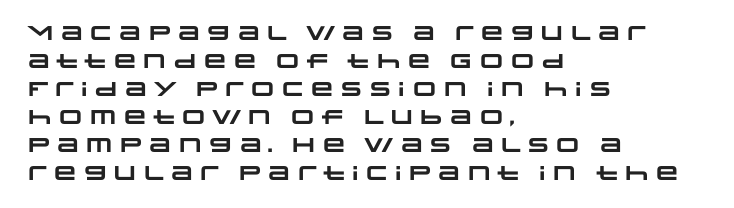
{"bold": "yes", "underline": "no", "align": "left", "line_spacing": "normal", "line_spacing_ratio": 1.4, "letter_spacing": "normal", "letter_spacing_em": 0.0, "glyph_px": 20}
